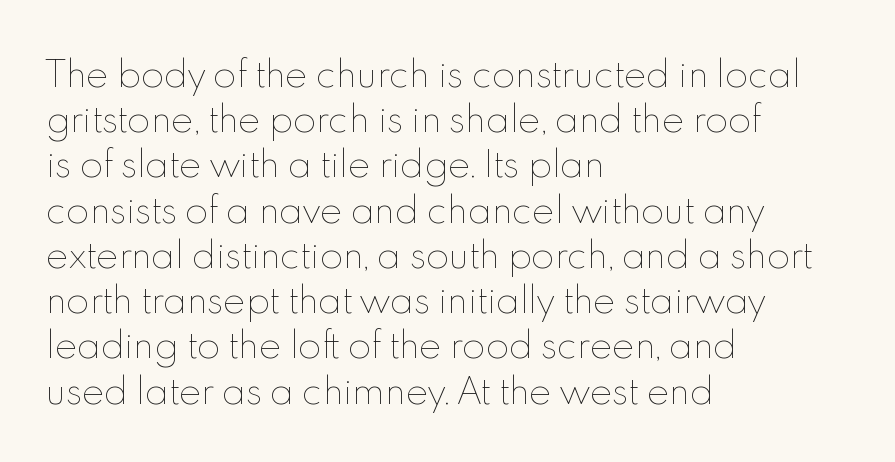
The image shows 34 px thin type, upright; set left-aligned, normal line spacing (1.33x), normal letter spacing, not underlined; a small x-height.
